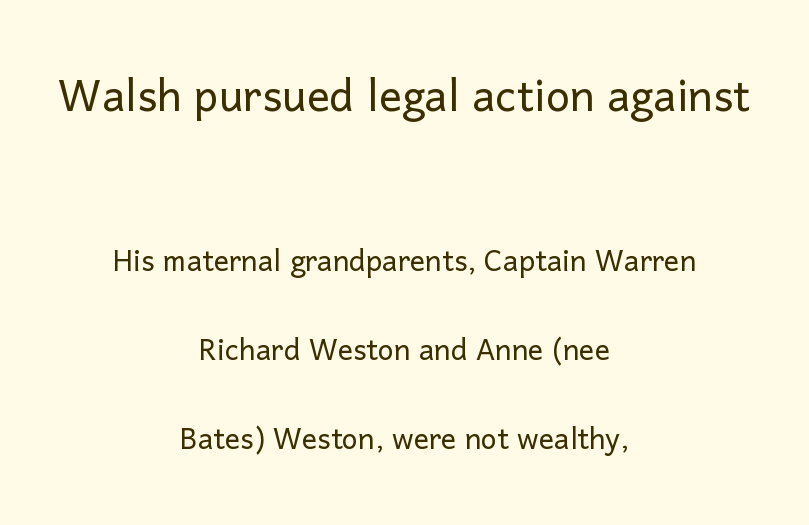
Q: Is the text bold? A: No.
Q: Is the text italic (slanted)? A: No, it is upright.
Q: Is the typeface a serif or a sans-serif typeface? A: Sans-serif.
Q: Is the text underlined? A: No.
Q: How is the paragraph aligned? A: Centered.
Q: Is the spacing between letters normal or unusually wide? A: Normal.
Q: Is the spacing between lines tight, normal or loose? A: Loose.
Q: Which block of text is set in a larger size, the first (top) or the second (bottom)? A: The first (top) one.
Q: Width (condensed, normal, or wide)? A: Normal.
Q: Stroke contrast? A: Low.
Q: x-height? A: Medium.
Q: Monospaced? A: No.
